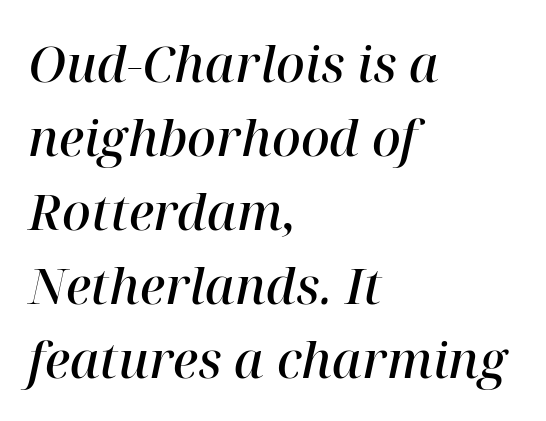
Q: Is the text bold? A: Semi-bold.
Q: Is the text italic (slanted)? A: Yes, it leans right by about 12 degrees.
Q: Is the typeface a serif or a sans-serif typeface? A: Serif.
Q: Is the text underlined? A: No.
Q: How is the paragraph aligned? A: Left-aligned.
Q: Is the spacing between letters normal or unusually wide? A: Normal.
Q: Is the spacing between lines tight, normal or loose? A: Normal.
Q: Width (condensed, normal, or wide)? A: Normal.
Q: Stroke contrast? A: High.
Q: x-height? A: Medium.
Q: Monospaced? A: No.
